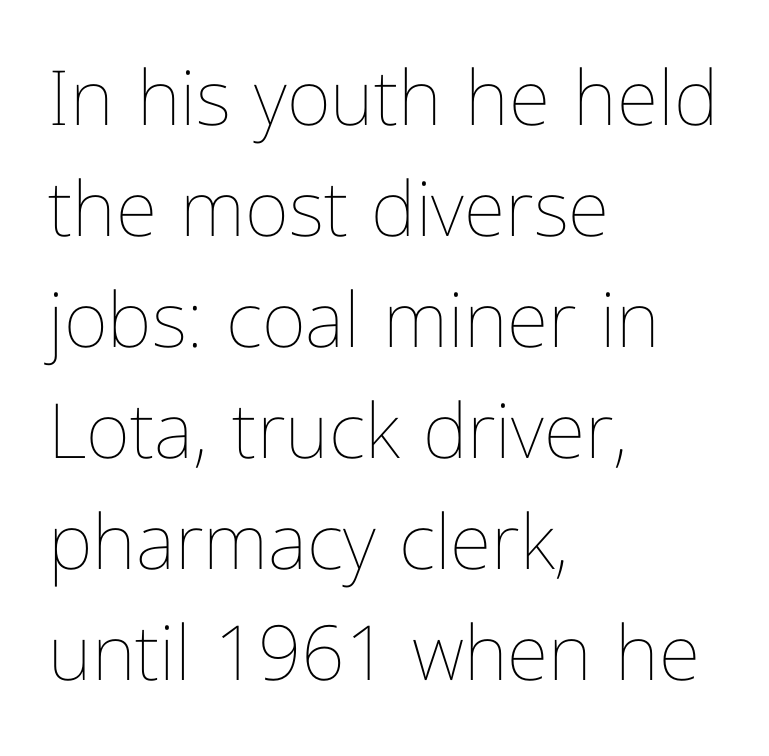
Evenly set lines give the paragraph a standard silhouette. Teacher's note: observe the even left margin — that is flush-left alignment. Descender tails drop into unmarked territory. Notice how the stems are strictly vertical — no italics here.
